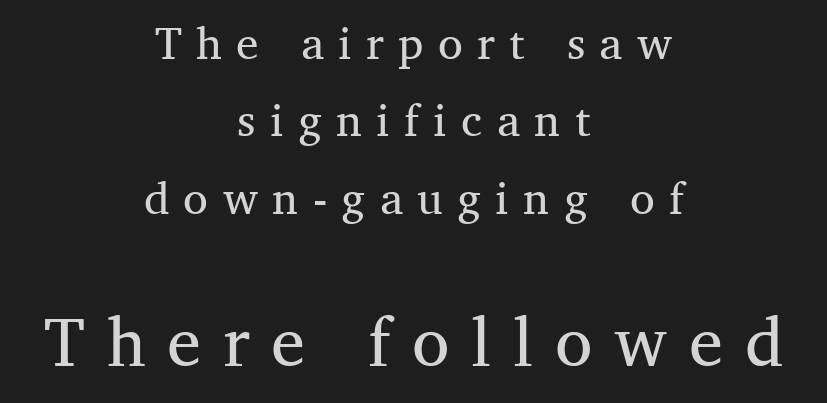
Q: Is the text bold? A: No.
Q: Is the text italic (slanted)? A: No, it is upright.
Q: Is the typeface a serif or a sans-serif typeface? A: Serif.
Q: Is the text underlined? A: No.
Q: How is the paragraph aligned? A: Centered.
Q: Is the spacing between letters normal or unusually wide? A: Unusually wide.
Q: Which block of text is set in a larger size, the first (top) or the second (bottom)? A: The second (bottom) one.
Q: Width (condensed, normal, or wide)? A: Normal.
Q: Stroke contrast? A: Medium.
Q: x-height? A: Medium.
Q: Monospaced? A: No.
